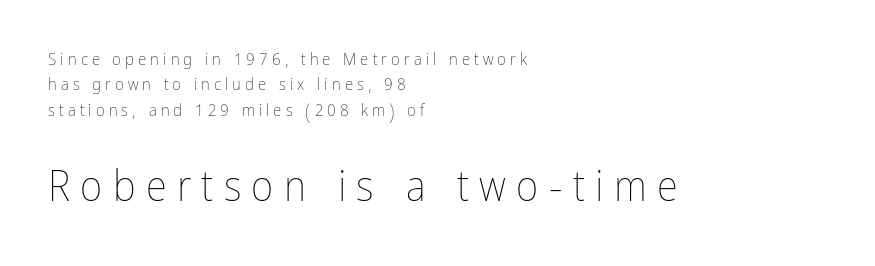
Leftover space on each line is placed entirely after the last word. Substantial extra tracking has been applied to these lines. The characters are drawn with everyday or finer stroke widths. This is roman type, the default non-slanted kind.
